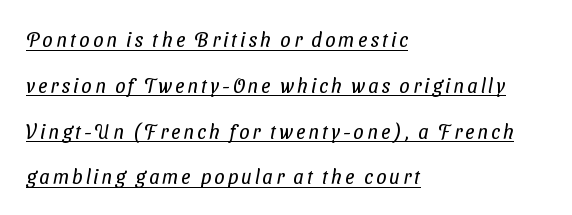
The image shows 20 px text type; set left-aligned, loose line spacing (2.29x), underlined.
